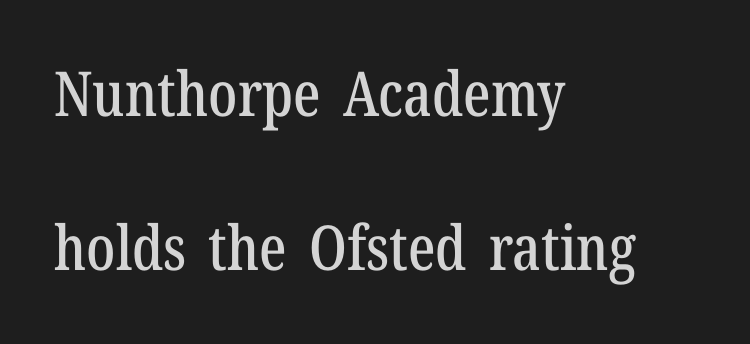
The image shows 62 px condensed serif type, upright; set left-aligned, loose line spacing (2.48x), normal letter spacing, not underlined; low stroke contrast and a medium x-height.
